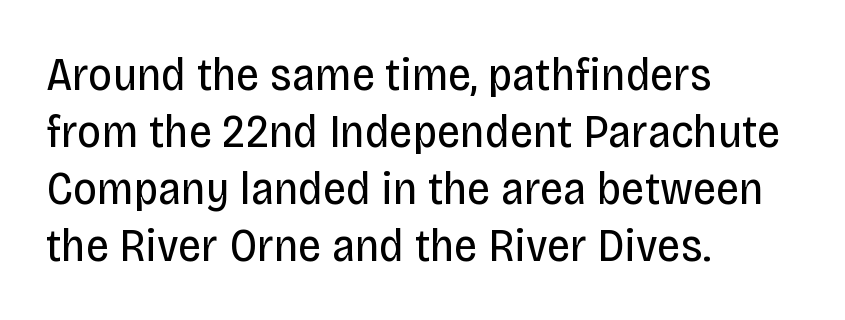
{"serif": "no", "italic": "no", "bold": "no", "weight": "regular", "width": "condensed", "stroke_contrast": "low", "x_height": "large", "monospaced": "no", "underline": "no", "align": "left", "line_spacing_ratio": 1.21, "letter_spacing": "normal", "letter_spacing_em": 0.0, "glyph_px": 47}
